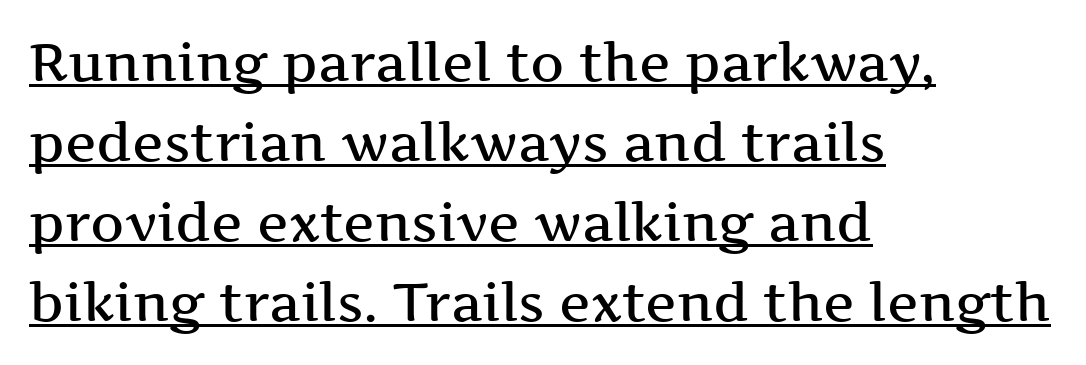
Q: Is the text bold? A: Semi-bold.
Q: Is the text italic (slanted)? A: No, it is upright.
Q: Is the typeface a serif or a sans-serif typeface? A: Serif.
Q: Is the text underlined? A: Yes.
Q: How is the paragraph aligned? A: Left-aligned.
Q: Is the spacing between letters normal or unusually wide? A: Normal.
Q: Is the spacing between lines tight, normal or loose? A: Normal.
Q: Width (condensed, normal, or wide)? A: Wide.
Q: Stroke contrast? A: Medium.
Q: x-height? A: Medium.
Q: Monospaced? A: No.
